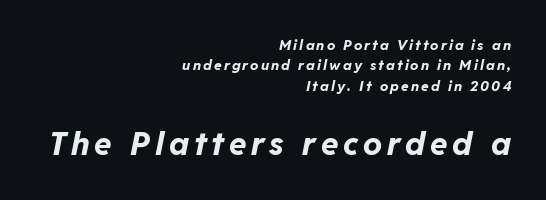
Q: Is the text bold? A: Yes.
Q: Is the text italic (slanted)? A: Yes, it leans right by about 11 degrees.
Q: Is the text underlined? A: No.
Q: How is the paragraph aligned? A: Right-aligned.
Q: Is the spacing between lines tight, normal or loose? A: Normal.
Q: Which block of text is set in a larger size, the first (top) or the second (bottom)? A: The second (bottom) one.
Q: Width (condensed, normal, or wide)? A: Normal.
Q: Stroke contrast? A: Low.
Q: x-height? A: Medium.
Q: Monospaced? A: No.
